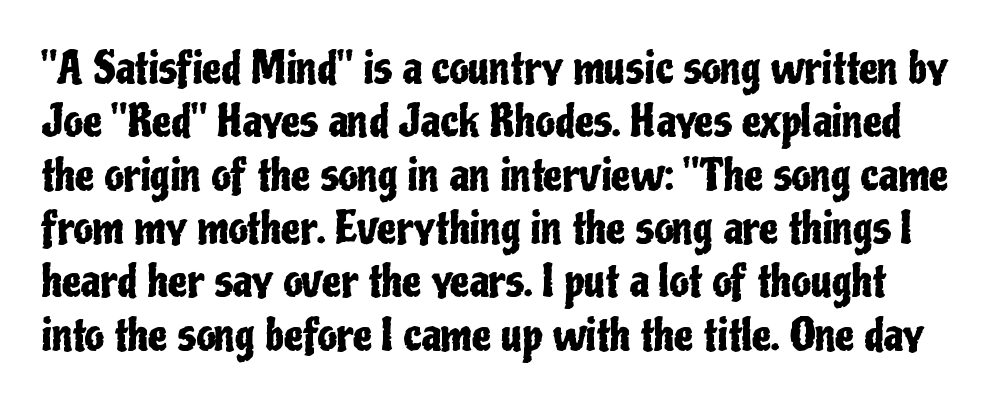
The image shows 43 px condensed sans-serif type, upright; set line spacing 1.24x, normal letter spacing, not underlined; low stroke contrast and a medium x-height.
